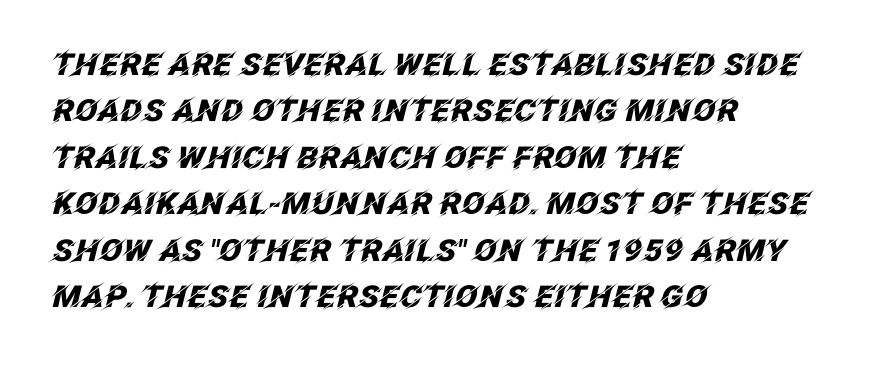
{"italic": "yes", "lean": "right", "slant_degrees": 12, "bold": "yes", "weight": "heavy", "width": "normal", "stroke_contrast": "low", "x_height": "large", "monospaced": "no", "underline": "no", "align": "left", "line_spacing": "normal", "line_spacing_ratio": 1.55, "letter_spacing": "normal", "letter_spacing_em": 0.0, "glyph_px": 30}
